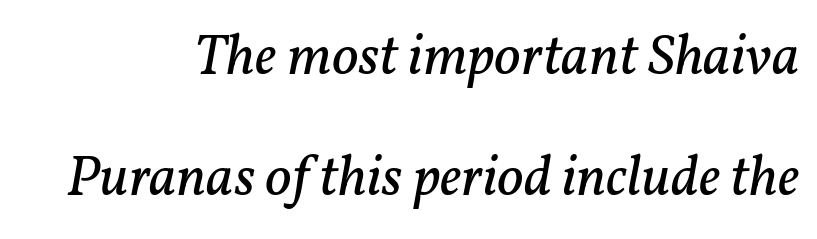
Q: Is the text bold? A: No.
Q: Is the text italic (slanted)? A: Yes, it leans right by about 11 degrees.
Q: Is the typeface a serif or a sans-serif typeface? A: Serif.
Q: Is the text underlined? A: No.
Q: How is the paragraph aligned? A: Right-aligned.
Q: Is the spacing between letters normal or unusually wide? A: Normal.
Q: Is the spacing between lines tight, normal or loose? A: Loose.
Q: Width (condensed, normal, or wide)? A: Normal.
Q: Stroke contrast? A: Low.
Q: x-height? A: Medium.
Q: Monospaced? A: No.
